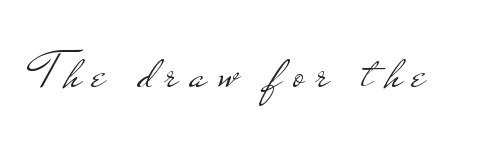
The image shows 54 px light, wide sans-serif type; set unusually wide letter spacing (+0.22 em), not underlined; low stroke contrast and a small x-height.
